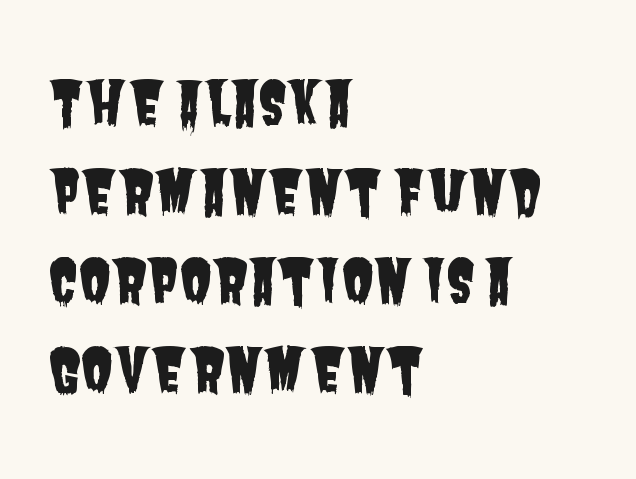
{"serif": "no", "width": "condensed", "stroke_contrast": "low", "x_height": "large", "monospaced": "no", "underline": "no", "align": "left", "line_spacing": "normal", "line_spacing_ratio": 1.51, "letter_spacing": "normal", "letter_spacing_em": 0.0, "glyph_px": 59}
